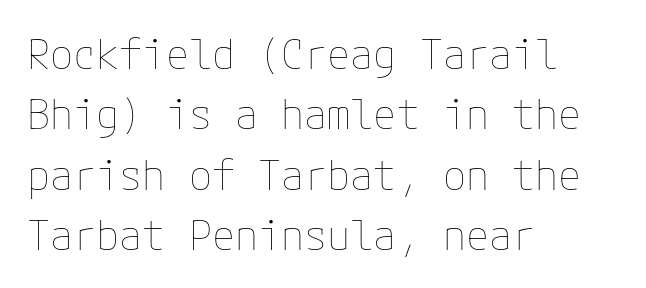
The image shows 42 px thin type, upright; set left-aligned, normal line spacing (1.44x), normal letter spacing, not underlined; low stroke contrast and a medium x-height.
